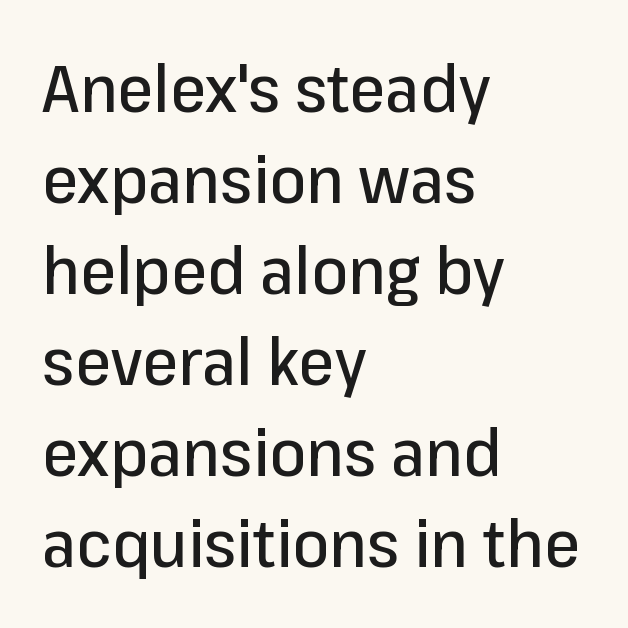
Q: Is the text italic (slanted)? A: No, it is upright.
Q: Is the typeface a serif or a sans-serif typeface? A: Sans-serif.
Q: Is the text underlined? A: No.
Q: How is the paragraph aligned? A: Left-aligned.
Q: Is the spacing between letters normal or unusually wide? A: Normal.
Q: Is the spacing between lines tight, normal or loose? A: Normal.
Q: Width (condensed, normal, or wide)? A: Normal.
Q: Stroke contrast? A: Low.
Q: x-height? A: Medium.
Q: Monospaced? A: No.
